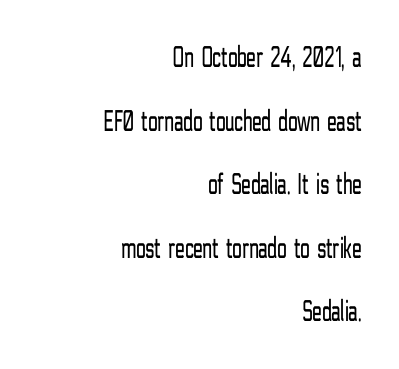
The image shows 31 px light, condensed sans-serif type, upright; set right-aligned, loose line spacing (2.05x), normal letter spacing, not underlined; low stroke contrast and a medium x-height.
